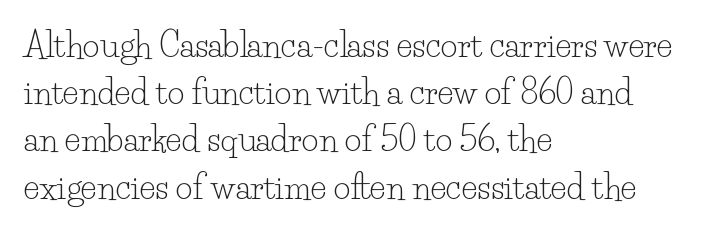
The image shows 33 px light serif type, upright; set left-aligned, normal line spacing (1.43x), normal letter spacing, not underlined; low stroke contrast and a small x-height.
